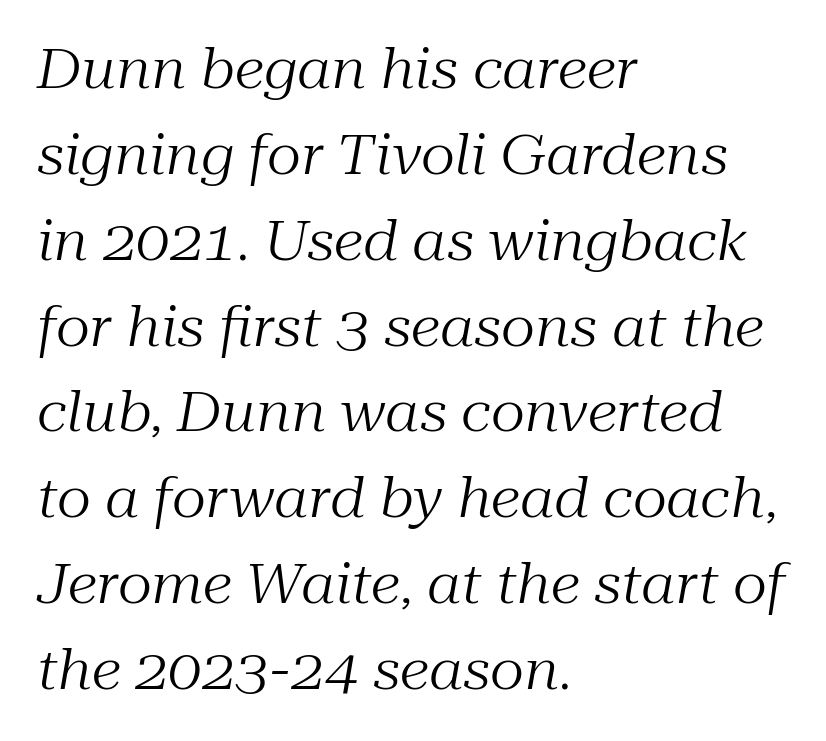
{"serif": "yes", "italic": "yes", "lean": "right", "slant_degrees": 10, "bold": "no", "weight": "regular", "width": "normal", "stroke_contrast": "medium", "x_height": "medium", "monospaced": "no", "underline": "no", "align": "left", "line_spacing": "normal", "line_spacing_ratio": 1.59, "letter_spacing": "normal", "letter_spacing_em": 0.0, "glyph_px": 54}
